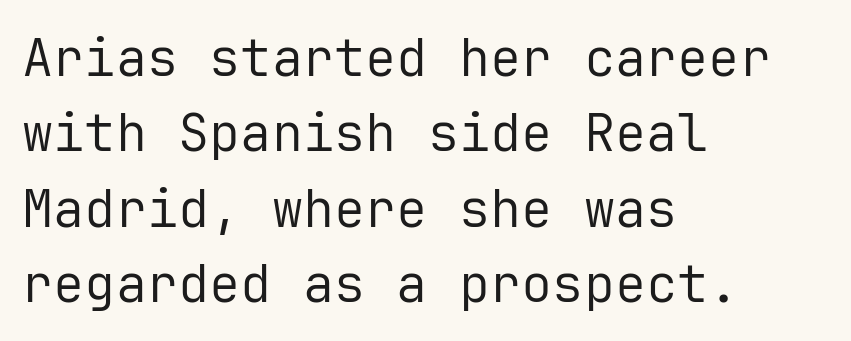
The paragraph has a hard left edge and a soft right edge. This sample uses plain, unmodified letter spacing. Bare-footed words on every line. The leading is moderate, giving the passage an even texture. This is not heavy type; no bold has been used.
